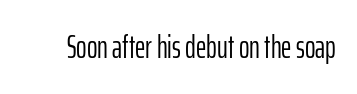
The image shows 32 px light, condensed sans-serif type, upright; set normal letter spacing, not underlined; low stroke contrast and a medium x-height.
